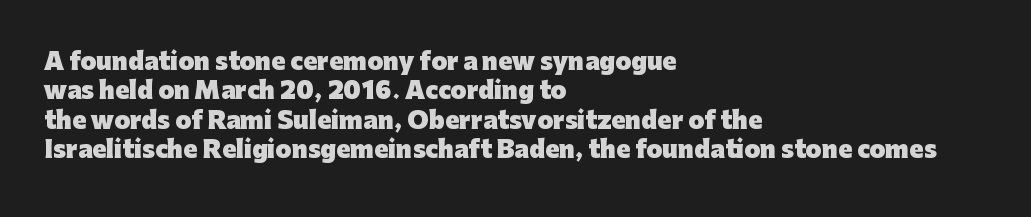
In terms of posture, this sample is upright. Whoever set this chose a conventional vertical rhythm. The space directly below the letters is spotless. A typesetter would call this zero additional tracking.
